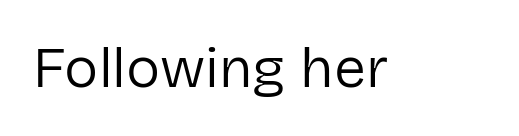
The words here are not underlined. Observe the ordinary spacing: letters are neighbours, not strangers. To sum up the face: it is a sans, with no serifs. This is the regular roman posture of the typeface. Think of a printed novel: that variable character pitch is what you see here.
